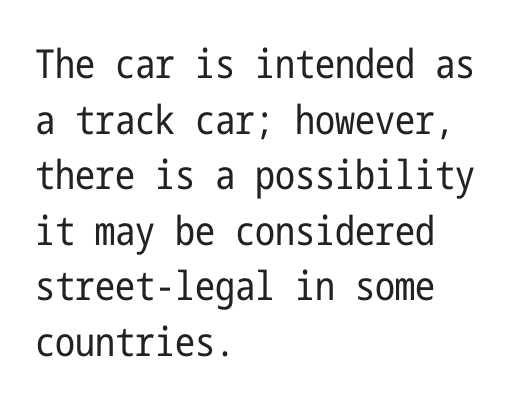
Q: Is the text bold? A: No.
Q: Is the text italic (slanted)? A: No, it is upright.
Q: Is the typeface a serif or a sans-serif typeface? A: Sans-serif.
Q: Is the text underlined? A: No.
Q: How is the paragraph aligned? A: Left-aligned.
Q: Is the spacing between letters normal or unusually wide? A: Normal.
Q: Is the spacing between lines tight, normal or loose? A: Normal.
Q: Width (condensed, normal, or wide)? A: Condensed.
Q: Stroke contrast? A: Low.
Q: x-height? A: Medium.
